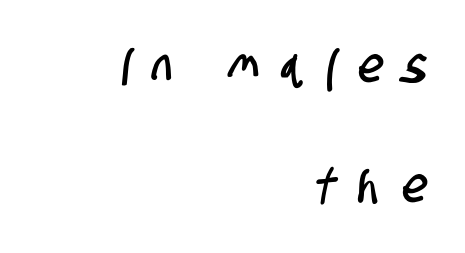
Honestly, the letter spacing is so wide it's the main thing you notice. Think of a printed novel: that variable character pitch is what you see here. All the whitespace from short lines collects on the left. Quick note: interline space is abundant.
